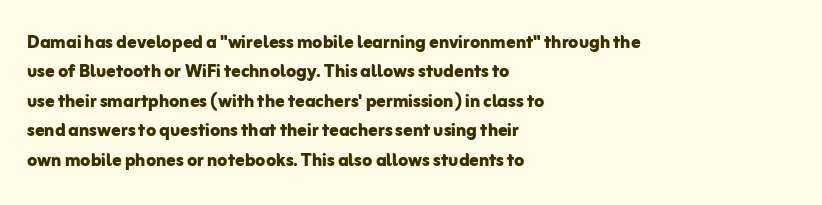
The image shows 23 px bold type, upright; set left-aligned, normal line spacing (1.28x), normal letter spacing, not underlined.
